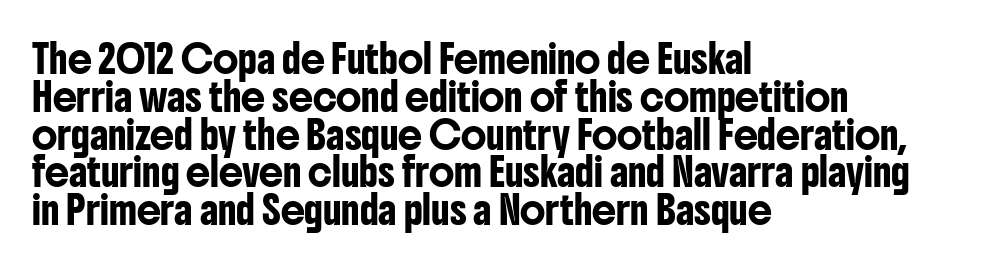
The image shows 27 px text type, upright; set left-aligned, normal line spacing (1.4x), normal letter spacing, not underlined.
